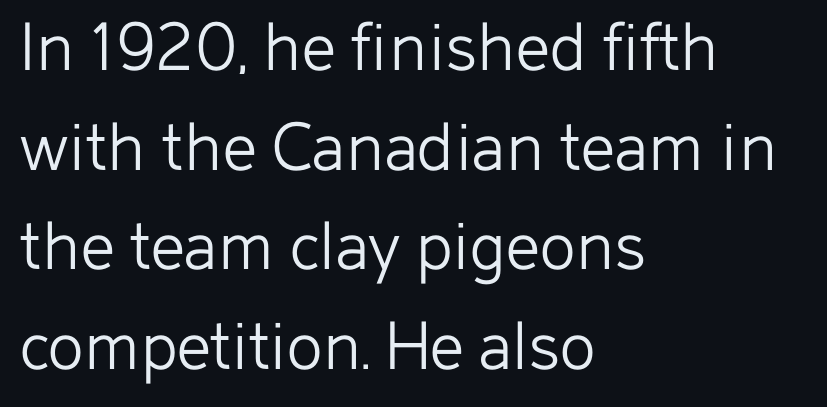
{"serif": "no", "italic": "no", "bold": "no", "weight": "light", "width": "normal", "stroke_contrast": "low", "x_height": "medium", "monospaced": "no", "underline": "no", "align": "left", "line_spacing": "normal", "line_spacing_ratio": 1.33, "letter_spacing": "normal", "letter_spacing_em": 0.0, "glyph_px": 75}
